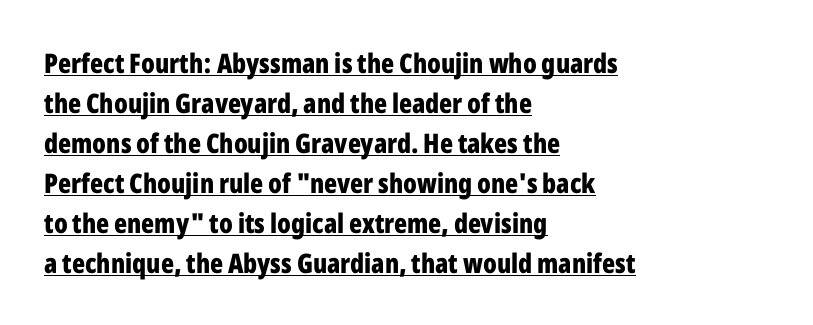
{"italic": "no", "bold": "yes", "underline": "yes", "align": "left", "line_spacing": "normal", "line_spacing_ratio": 1.48, "letter_spacing": "normal", "letter_spacing_em": 0.0, "glyph_px": 27}
